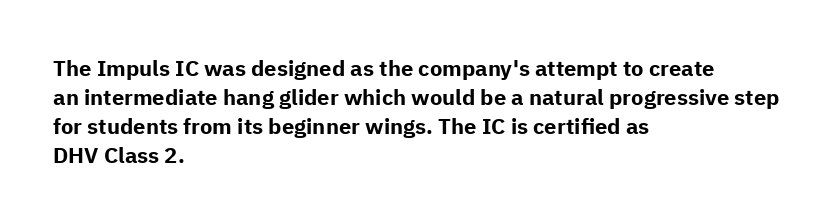
The image shows 22 px bold type, upright; set left-aligned, normal line spacing (1.32x), normal letter spacing, not underlined.
